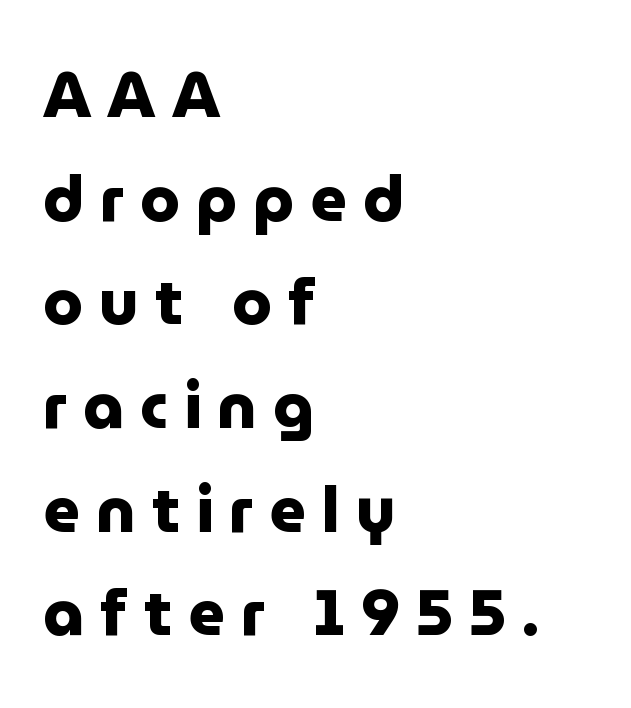
The image shows 64 px heavy sans-serif type, upright; set left-aligned, normal line spacing (1.62x), unusually wide letter spacing (+0.25 em), not underlined; low stroke contrast and a medium x-height.
